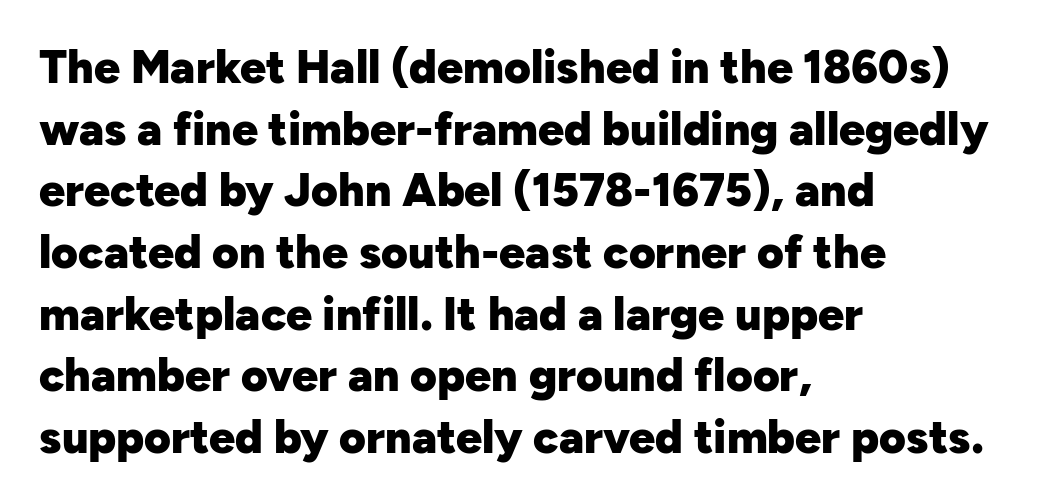
Q: Is the text bold? A: Yes.
Q: Is the text italic (slanted)? A: No, it is upright.
Q: Is the typeface a serif or a sans-serif typeface? A: Sans-serif.
Q: Is the text underlined? A: No.
Q: How is the paragraph aligned? A: Left-aligned.
Q: Is the spacing between letters normal or unusually wide? A: Normal.
Q: Is the spacing between lines tight, normal or loose? A: Normal.
Q: Width (condensed, normal, or wide)? A: Normal.
Q: Stroke contrast? A: Low.
Q: x-height? A: Medium.
Q: Monospaced? A: No.
